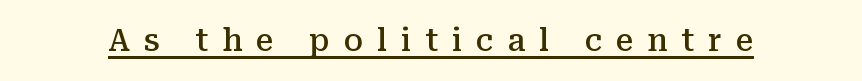
Q: Is the text bold? A: Semi-bold.
Q: Is the text italic (slanted)? A: No, it is upright.
Q: Is the typeface a serif or a sans-serif typeface? A: Serif.
Q: Is the text underlined? A: Yes.
Q: Is the spacing between letters normal or unusually wide? A: Unusually wide.
Q: Width (condensed, normal, or wide)? A: Normal.
Q: Stroke contrast? A: Medium.
Q: x-height? A: Medium.
Q: Monospaced? A: No.
